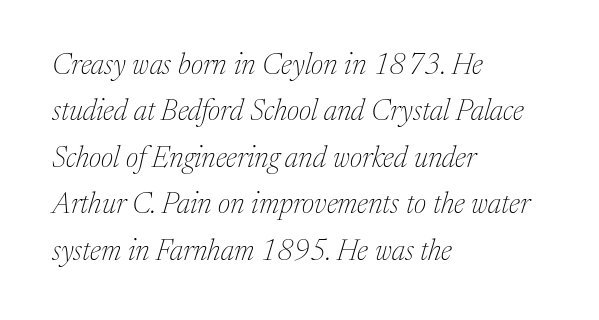
{"serif": "yes", "italic": "yes", "lean": "right", "slant_degrees": 17, "bold": "no", "weight": "thin", "width": "normal", "stroke_contrast": "medium", "x_height": "medium", "monospaced": "no", "underline": "no", "align": "left", "line_spacing": "normal", "line_spacing_ratio": 1.6, "letter_spacing": "normal", "letter_spacing_em": 0.0, "glyph_px": 29}
